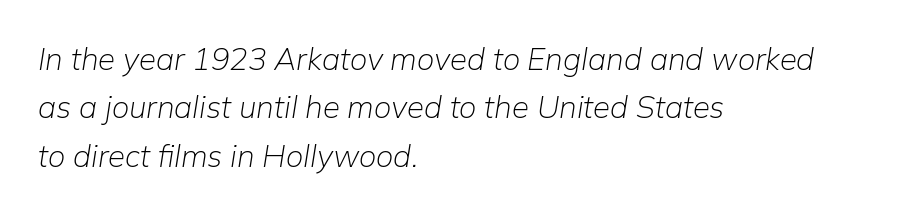
The image shows 31 px light type, italic (leaning right); set left-aligned, normal line spacing (1.56x), normal letter spacing, not underlined; low stroke contrast and a medium x-height.
